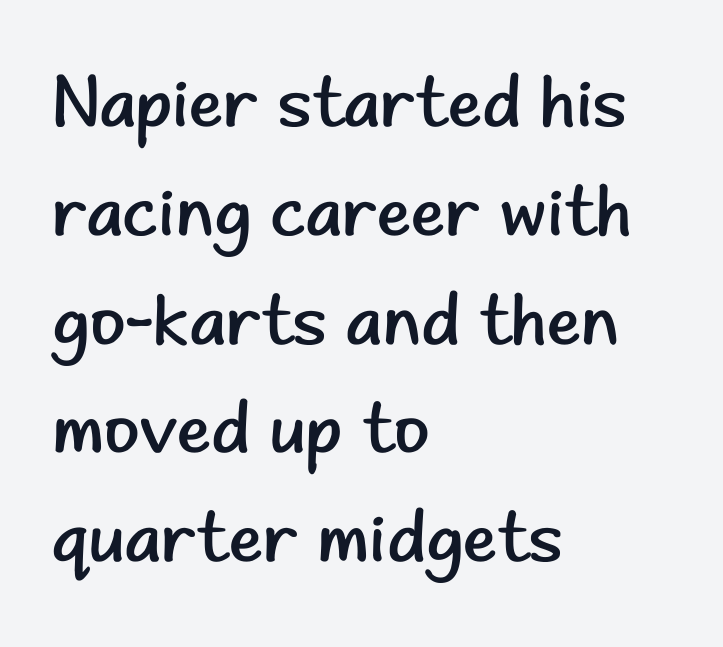
{"serif": "no", "italic": "no", "bold": "no", "weight": "regular", "width": "normal", "stroke_contrast": "low", "x_height": "small", "monospaced": "no", "underline": "no", "align": "left", "line_spacing": "normal", "line_spacing_ratio": 1.49, "letter_spacing": "normal", "letter_spacing_em": 0.0, "glyph_px": 73}
